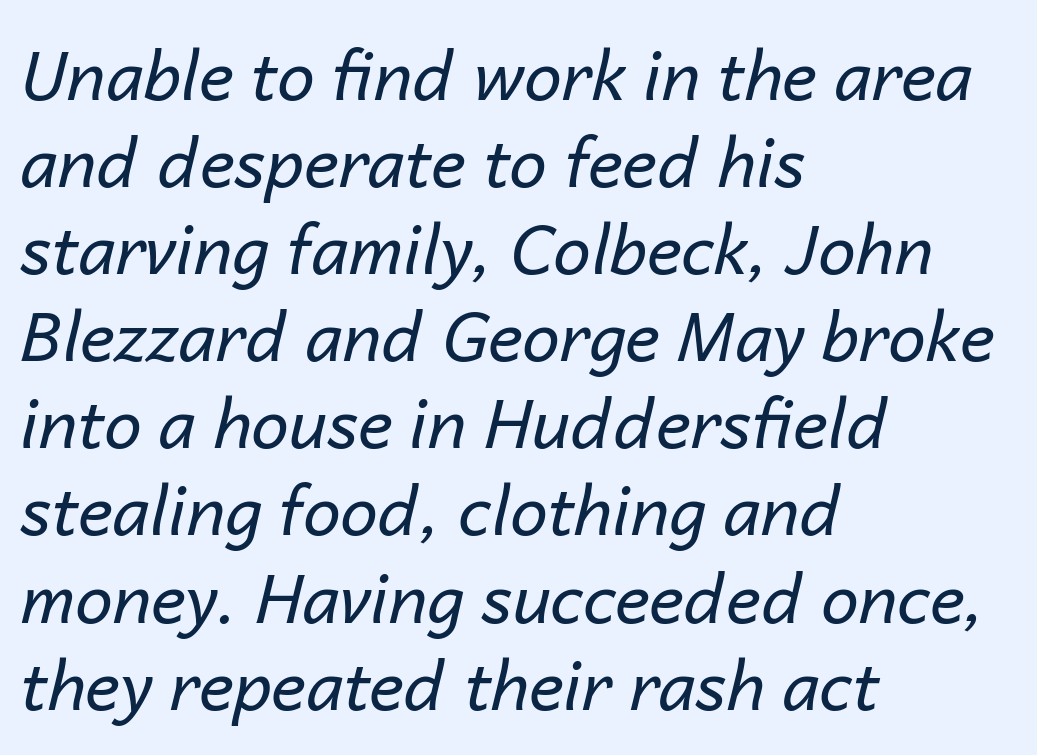
Between one letter and the next there's only the usual sliver of space. The setting favours the left margin, as ordinary paragraphs usually do. The face used here is proportionally spaced, like ordinary book or web type. The space between consecutive lines is moderate. Decoration check: the copy has no underline. An italicized treatment has been applied to the whole sample.
